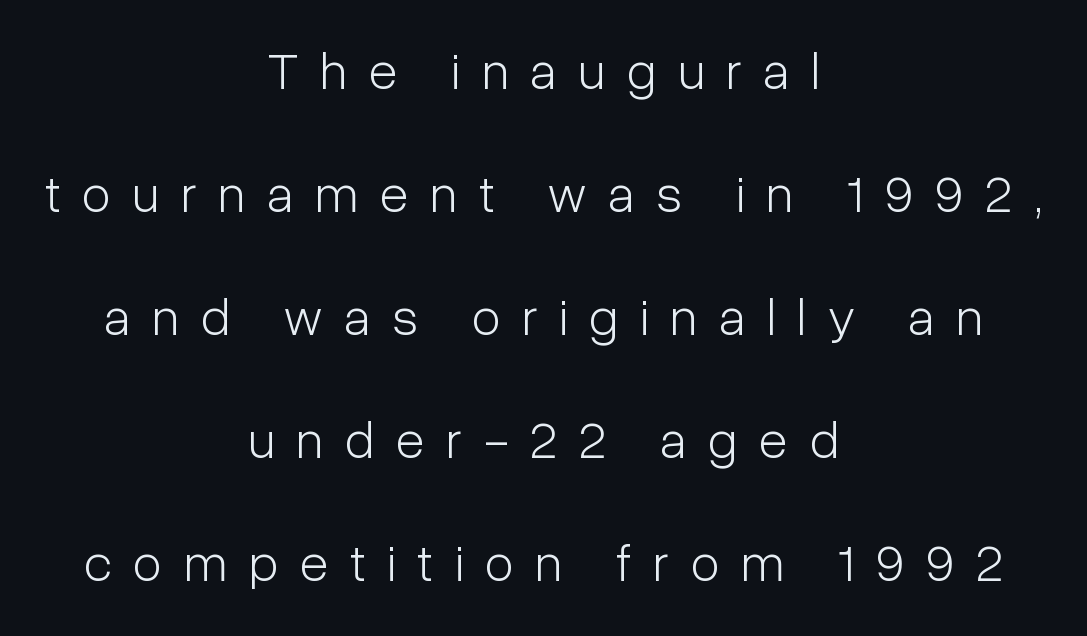
The image shows 53 px light, condensed sans-serif type, upright; set centered, loose line spacing (2.32x), unusually wide letter spacing (+0.41 em), not underlined; low stroke contrast and a medium x-height.
